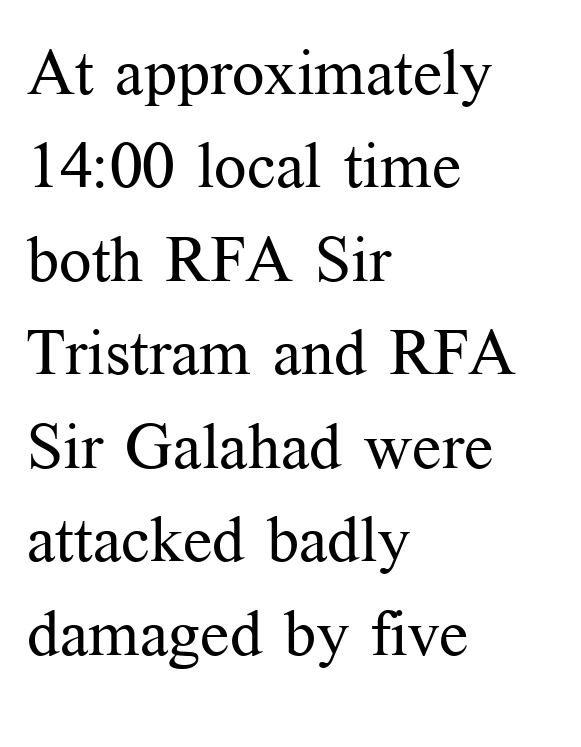
{"serif": "yes", "italic": "no", "bold": "no", "weight": "regular", "width": "normal", "stroke_contrast": "medium", "x_height": "medium", "monospaced": "no", "underline": "no", "align": "left", "line_spacing": "normal", "line_spacing_ratio": 1.46, "letter_spacing": "normal", "letter_spacing_em": 0.0, "glyph_px": 64}
